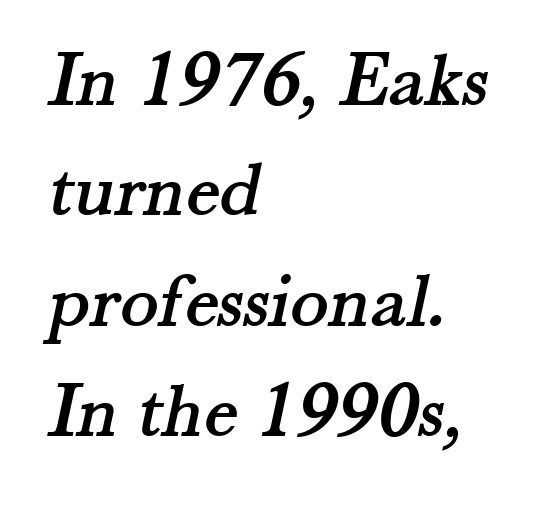
The image shows 80 px serif type; set left-aligned, normal line spacing (1.38x), normal letter spacing, not underlined; medium stroke contrast and a small x-height.
